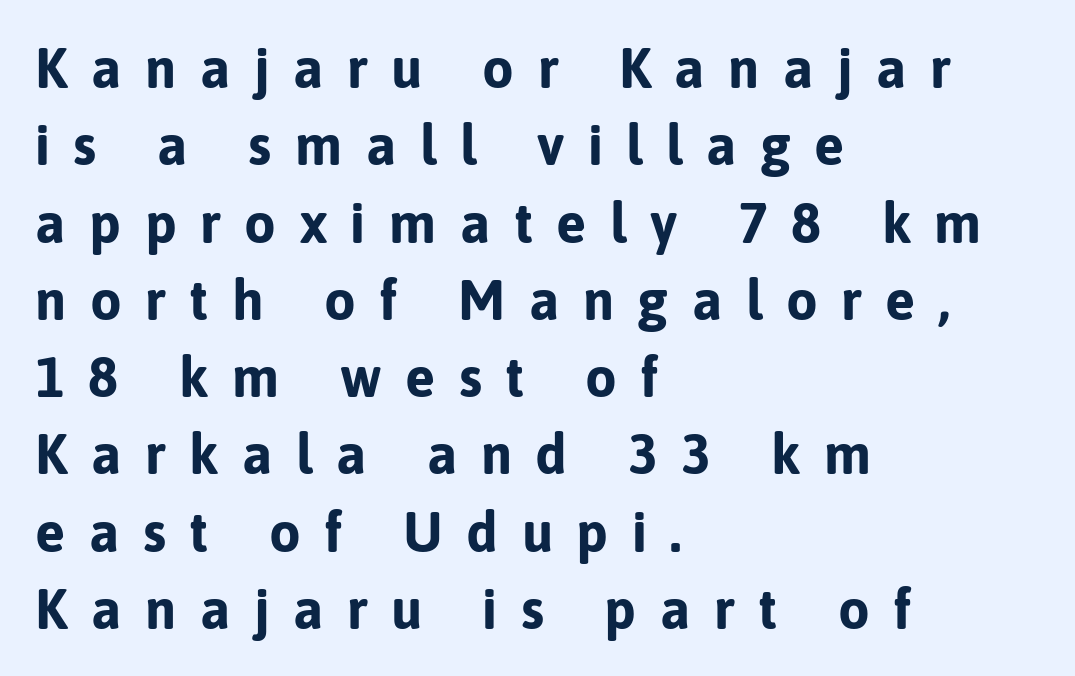
{"serif": "no", "italic": "no", "bold": "yes", "weight": "bold", "width": "normal", "stroke_contrast": "low", "x_height": "medium", "monospaced": "no", "underline": "no", "align": "left", "line_spacing": "normal", "line_spacing_ratio": 1.38, "letter_spacing": "wide", "letter_spacing_em": 0.42, "glyph_px": 56}
